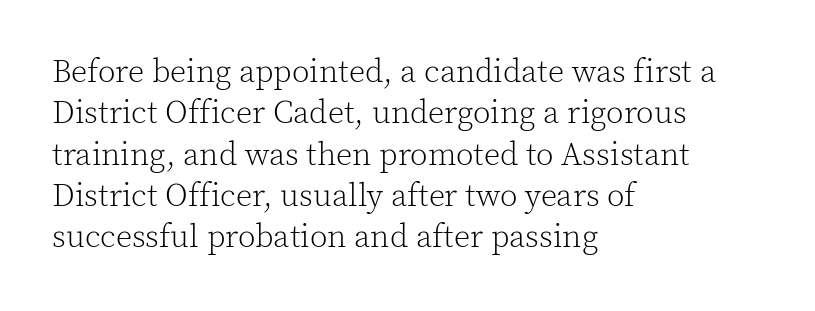
The image shows 32 px light serif type, upright; set left-aligned, normal line spacing (1.29x), normal letter spacing, not underlined; a medium x-height.
